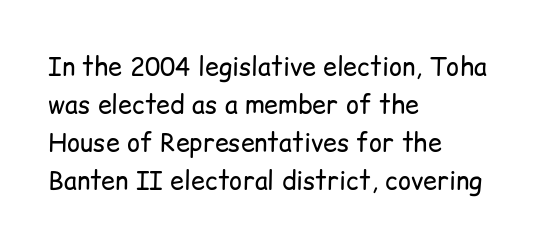
The font's upright variant was chosen for this text. The specimen omits any rule beneath the text block's lines. All the whitespace from short lines collects on the right. Tracking here is standard; glyphs follow each other at the usual distance.
